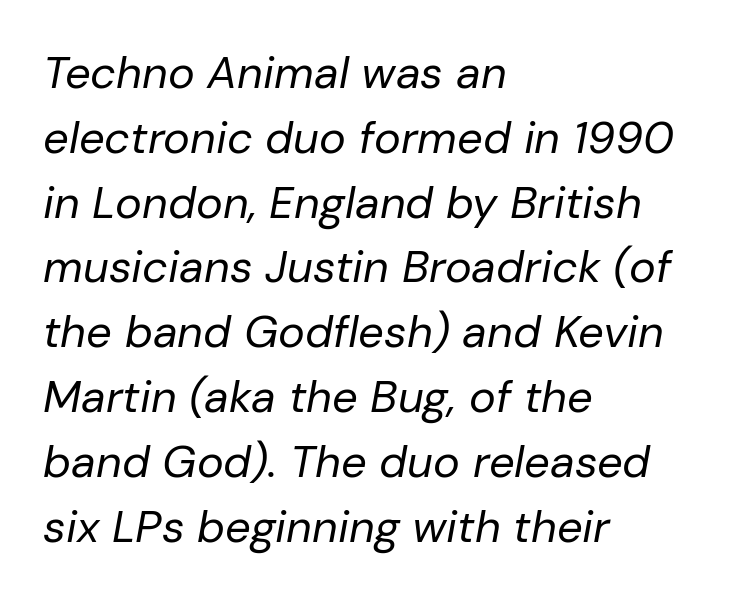
Q: Is the text bold? A: No.
Q: Is the text italic (slanted)? A: Yes, it leans right by about 10 degrees.
Q: Is the text underlined? A: No.
Q: How is the paragraph aligned? A: Left-aligned.
Q: Is the spacing between letters normal or unusually wide? A: Normal.
Q: Is the spacing between lines tight, normal or loose? A: Normal.
Q: Width (condensed, normal, or wide)? A: Normal.
Q: Stroke contrast? A: Low.
Q: x-height? A: Medium.
Q: Monospaced? A: No.
